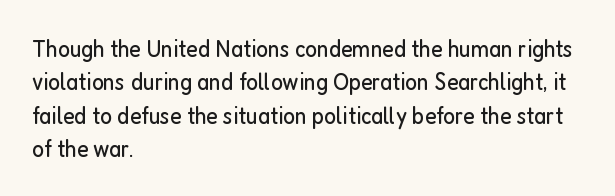
{"italic": "no", "bold": "no", "underline": "no", "align": "left", "line_spacing": "normal", "line_spacing_ratio": 1.34, "letter_spacing": "normal", "letter_spacing_em": 0.0, "glyph_px": 25}
